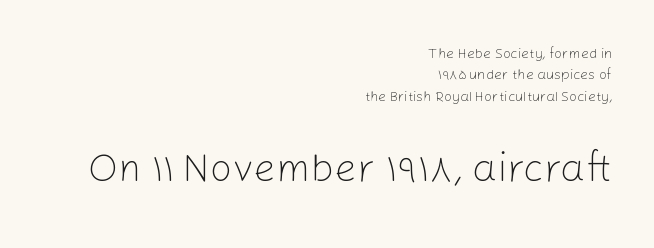
{"serif": "no", "italic": "no", "bold": "no", "weight": "light", "width": "normal", "stroke_contrast": "low", "x_height": "medium", "monospaced": "no", "underline": "no", "align": "right", "line_spacing": "normal", "line_spacing_ratio": 1.53, "letter_spacing": "normal", "letter_spacing_em": 0.0, "larger_block": "second", "size_ratio": 2.86, "glyph_px": 40}
